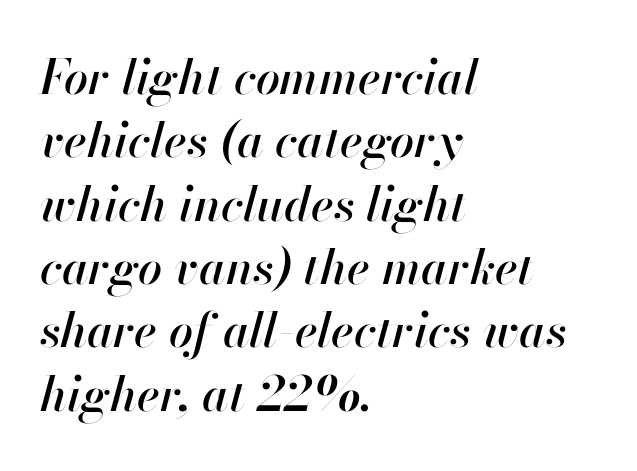
Clear beneath every line of the passage. Line beginnings align vertically; line endings do not. Each letter keeps its own natural width here, so spacing adapts to shape. Is there much room between lines? A standard amount, neither cramped nor airy. A typesetter would mark this as italic.
